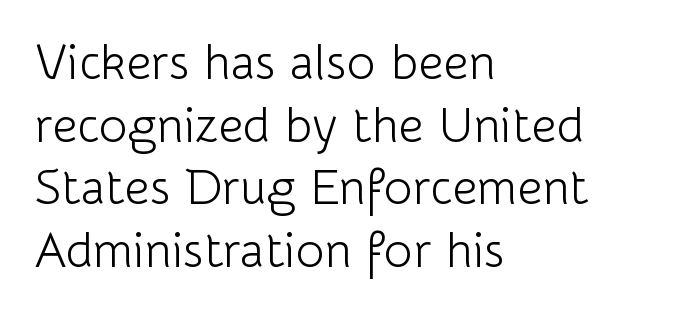
Q: Is the text bold? A: No.
Q: Is the text italic (slanted)? A: No, it is upright.
Q: Is the typeface a serif or a sans-serif typeface? A: Sans-serif.
Q: Is the text underlined? A: No.
Q: How is the paragraph aligned? A: Left-aligned.
Q: Is the spacing between letters normal or unusually wide? A: Normal.
Q: Is the spacing between lines tight, normal or loose? A: Normal.
Q: Width (condensed, normal, or wide)? A: Normal.
Q: Stroke contrast? A: Low.
Q: x-height? A: Medium.
Q: Monospaced? A: No.
